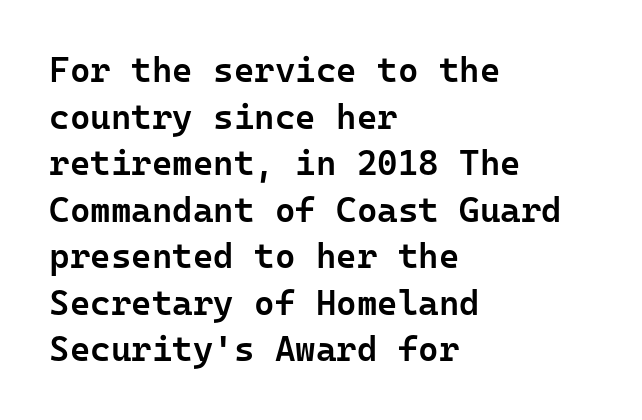
Is the type bold? Partly — it's a semibold, heavier than regular but not fully bold. Only glyphs here, with clear space below each row. This is sans-serif lettering, the kind often seen on screens and signage. The typography opts for an upright posture over an oblique one.
